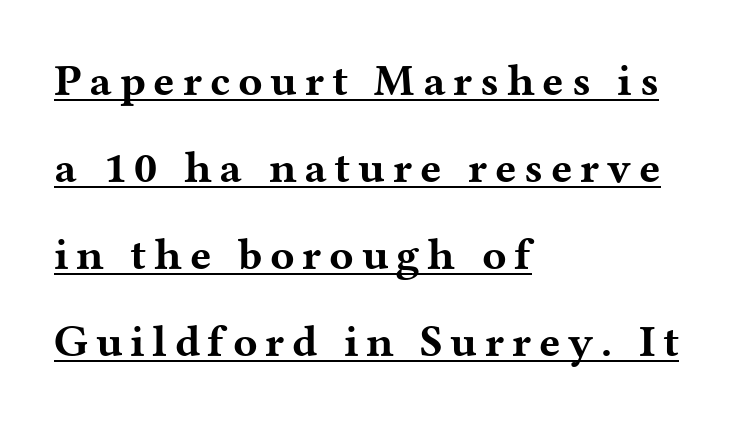
A typesetter would call this leading open, well beyond the default. Quick note: not italic, upright. Decoration check: the copy is underlined. All the whitespace from short lines collects on the right.
